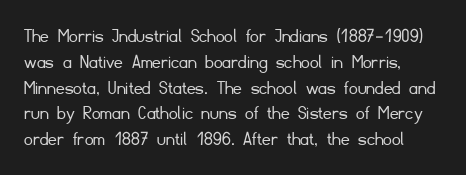
The image shows 21 px text type, upright; set line spacing 1.23x, normal letter spacing, not underlined.
